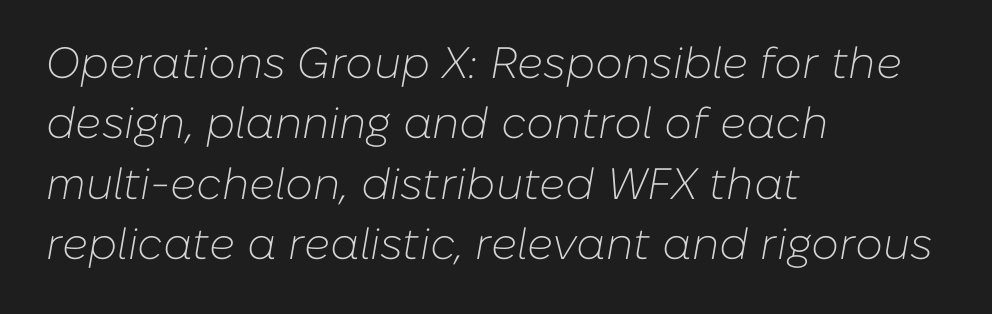
Stems here are at most as thick as an everyday book face. The lettering tilts uniformly, giving the passage an italic look. Proportional: the letters do not fall into vertical columns. Baseline-to-baseline distance is the conventional proportion of letter height.
